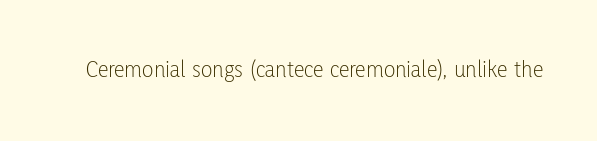
Only glyphs here, with clear space below each row. Notice how the stems are strictly vertical — no italics here. Between one letter and the next there's only the usual sliver of space. Is this a heavy cut? Hardly; it is regular or lighter.
